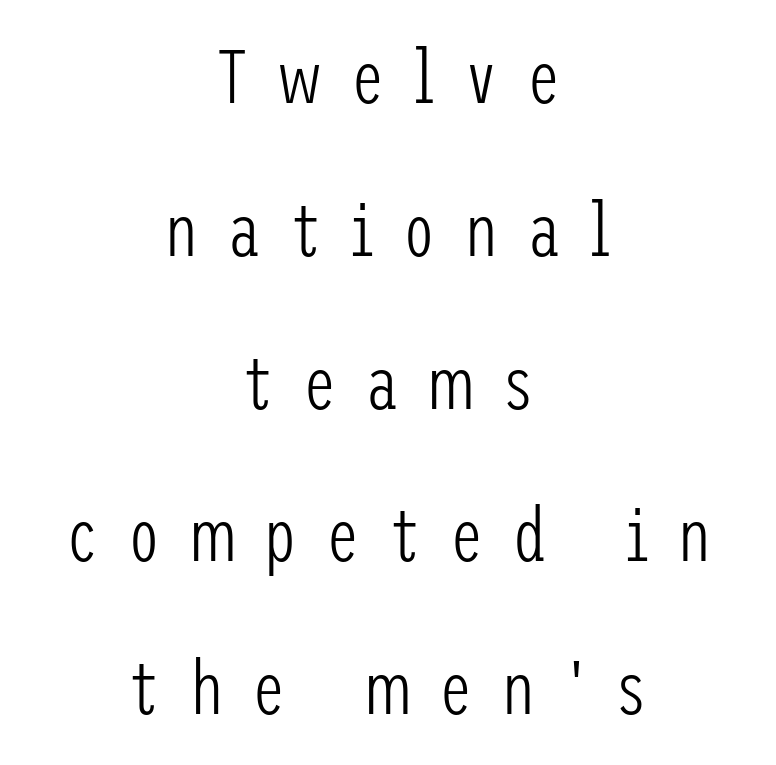
The passage shown is typeset with a sans-serif family. Here the glyphs are tracked loosely, breaking word shapes into spaced letters. Is there any slant? The stems are plumb. Where is the straight margin? There isn't one; the lines are centered. The string is rendered with underlining switched off.
